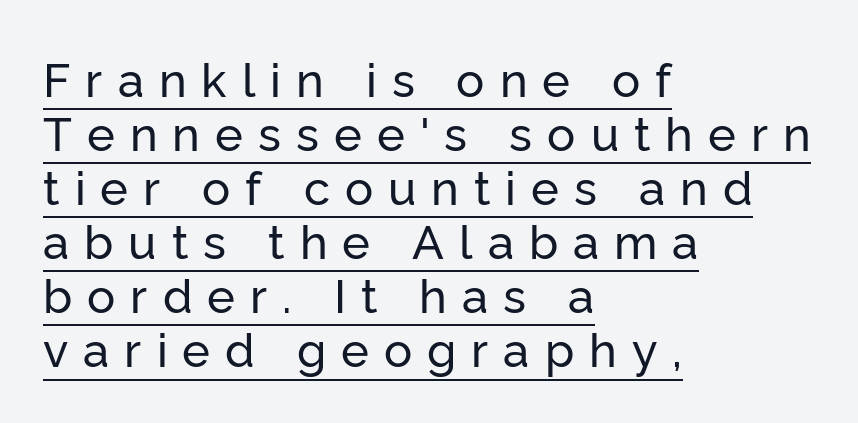
Typeset ragged right — the left edge is the straight one. Observe the wide spacing: letters keep a clear distance from each other. Do the letters lean? They stand straight. The letters advance in unequal steps, a hallmark of proportional type. Beneath each row of characters lies a ruled line.
